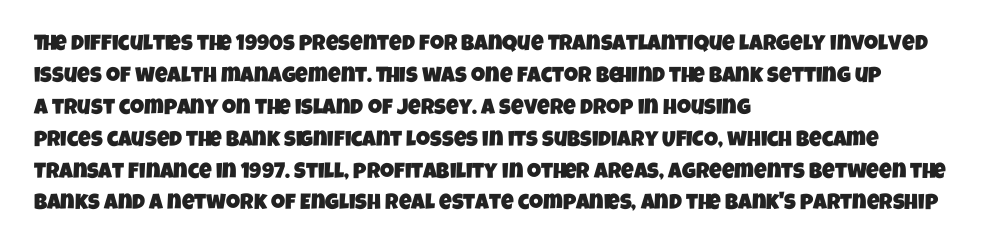
The image shows 22 px text type; set left-aligned, normal line spacing (1.45x), normal letter spacing, not underlined.
